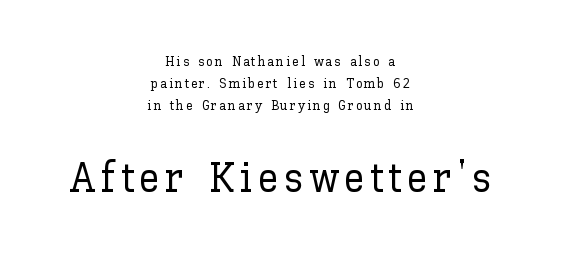
{"italic": "no", "width": "normal", "stroke_contrast": "low", "x_height": "medium", "monospaced": "no", "underline": "no", "align": "center", "line_spacing": "normal", "line_spacing_ratio": 1.57, "larger_block": "second", "size_ratio": 3.0, "glyph_px": 42}
